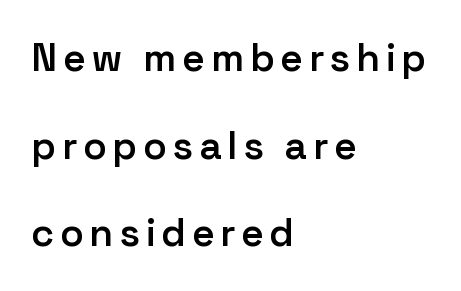
Q: Is the text bold? A: Semi-bold.
Q: Is the text italic (slanted)? A: No, it is upright.
Q: Is the typeface a serif or a sans-serif typeface? A: Sans-serif.
Q: Is the text underlined? A: No.
Q: How is the paragraph aligned? A: Left-aligned.
Q: Is the spacing between lines tight, normal or loose? A: Loose.
Q: Width (condensed, normal, or wide)? A: Normal.
Q: Stroke contrast? A: Low.
Q: x-height? A: Medium.
Q: Monospaced? A: No.
